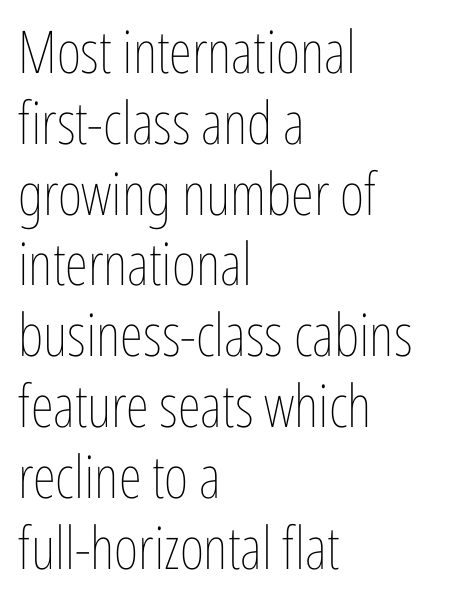
Q: Is the text bold? A: No.
Q: Is the text italic (slanted)? A: No, it is upright.
Q: Is the text underlined? A: No.
Q: How is the paragraph aligned? A: Left-aligned.
Q: Is the spacing between letters normal or unusually wide? A: Normal.
Q: Width (condensed, normal, or wide)? A: Condensed.
Q: Stroke contrast? A: Low.
Q: x-height? A: Medium.
Q: Monospaced? A: No.
